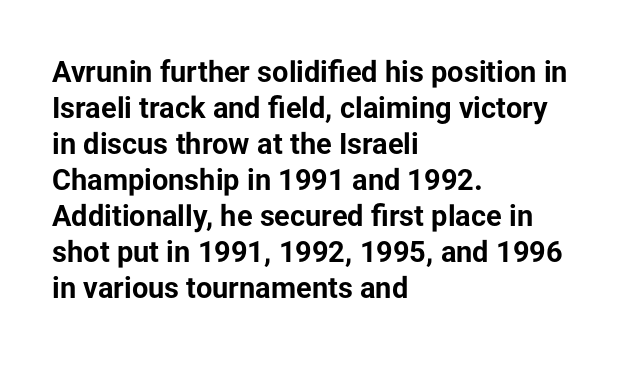
Q: Is the text bold? A: Yes.
Q: Is the text italic (slanted)? A: No, it is upright.
Q: Is the typeface a serif or a sans-serif typeface? A: Sans-serif.
Q: Is the text underlined? A: No.
Q: How is the paragraph aligned? A: Left-aligned.
Q: Is the spacing between letters normal or unusually wide? A: Normal.
Q: Width (condensed, normal, or wide)? A: Normal.
Q: Stroke contrast? A: Low.
Q: x-height? A: Medium.
Q: Monospaced? A: No.
